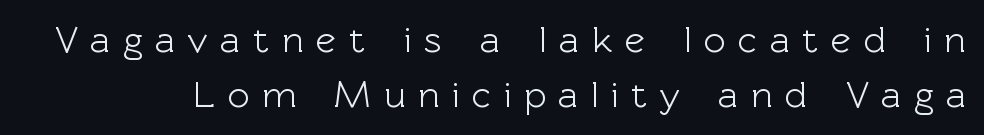
{"serif": "no", "italic": "no", "width": "normal", "x_height": "medium", "monospaced": "no", "underline": "no", "line_spacing": "normal", "line_spacing_ratio": 1.46, "letter_spacing": "wide", "letter_spacing_em": 0.33, "glyph_px": 38}
